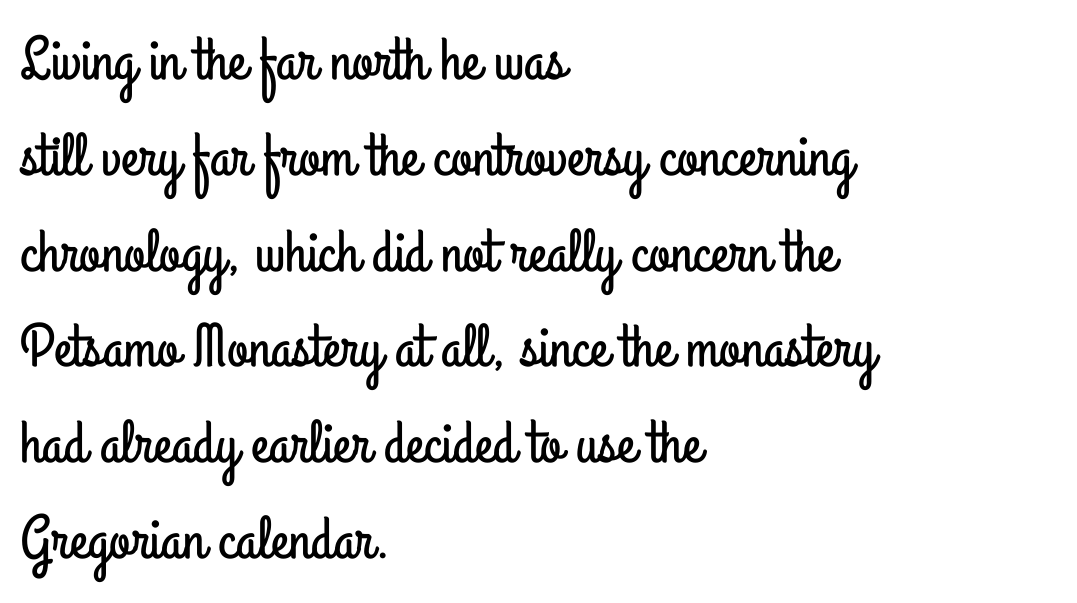
If you drew a ruler down the left edge, every line would touch it. The rendering keeps characters at their native spacing. Italic? Not at all — the glyphs are vertical. Decoration check: the copy has no underline.
